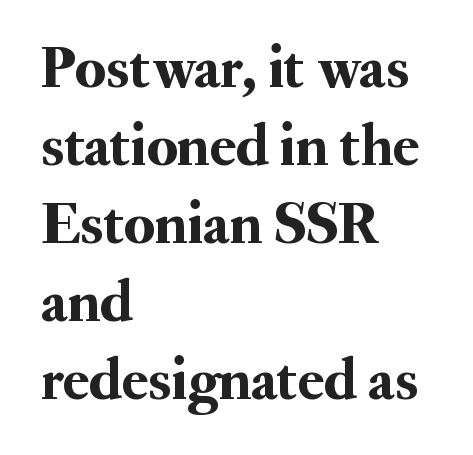
The image shows 60 px serif type, upright; set left-aligned, normal line spacing (1.3x), normal letter spacing, not underlined; medium stroke contrast and a small x-height.
